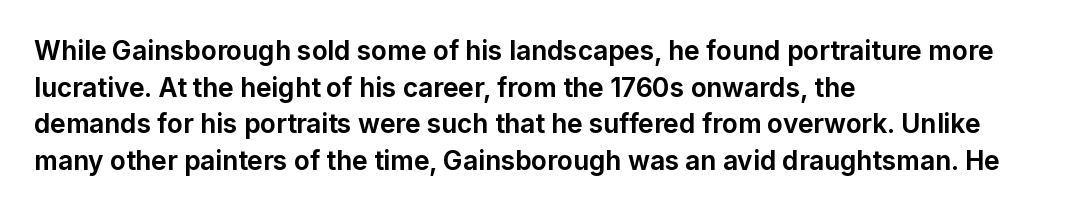
Q: Is the text bold? A: Yes.
Q: Is the text italic (slanted)? A: No, it is upright.
Q: Is the text underlined? A: No.
Q: How is the paragraph aligned? A: Left-aligned.
Q: Is the spacing between letters normal or unusually wide? A: Normal.
Q: Is the spacing between lines tight, normal or loose? A: Normal.
